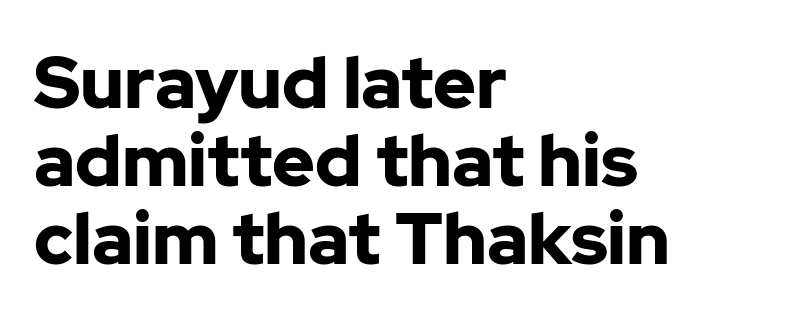
Note the varied advance widths — an 'i' is clearly narrower than an 'm'. Check where the strokes stop: nothing finishes them off — pure sans. Quick note: not italic, upright. Characters follow at the spacing the type designer built in. The area under the type is left untouched.
